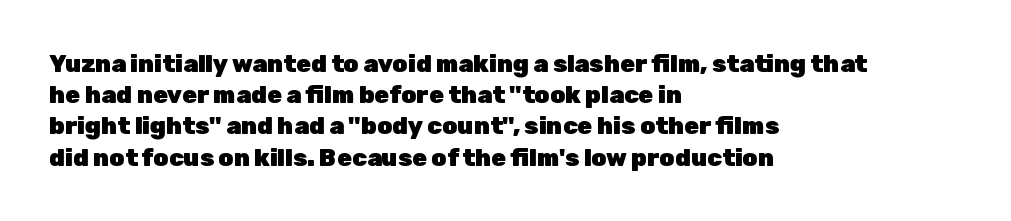
The image shows 24 px bold type, upright; set left-aligned, normal line spacing (1.3x), normal letter spacing, not underlined.
